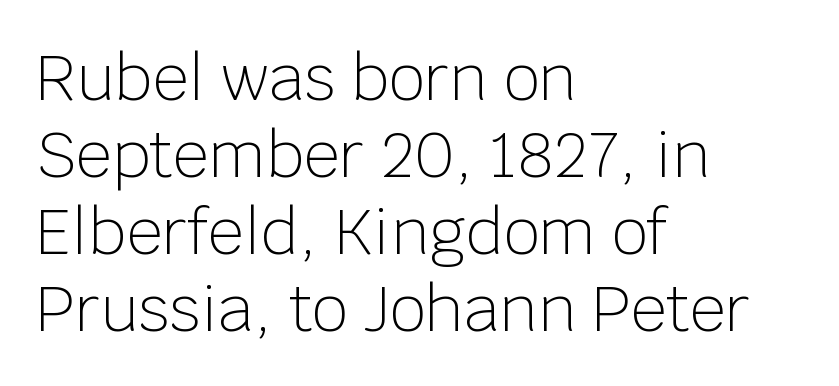
The face looks like a standard text weight, possibly lighter. The space directly below the letters is spotless. All the whitespace from short lines collects on the right. The rendering uses natural spacing where letterforms have individual widths. It's the straight-up-and-down kind of type.
